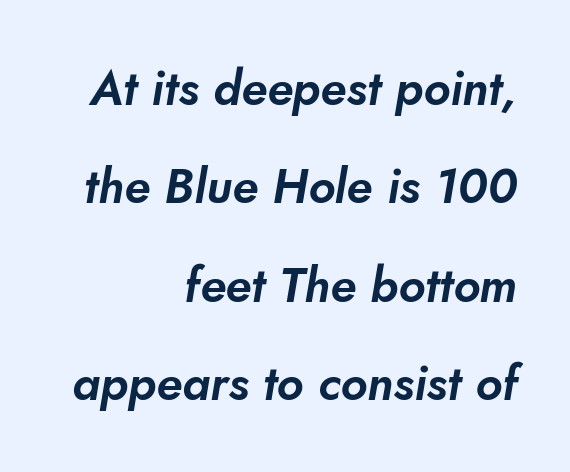
Line ends are locked; line starts wander. Character widths vary here, with narrow letters taking less room than wide ones. The block of text is sparse from top to bottom, with ample space between rows. Nothing sits at the stroke ends, so this counts as sans-serif.
